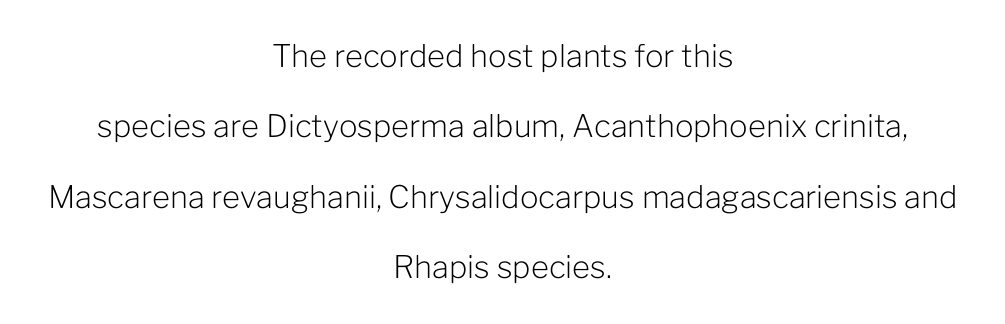
The image shows 31 px light sans-serif type, upright; set centered, loose line spacing (2.27x), normal letter spacing, not underlined; low stroke contrast and a medium x-height.
